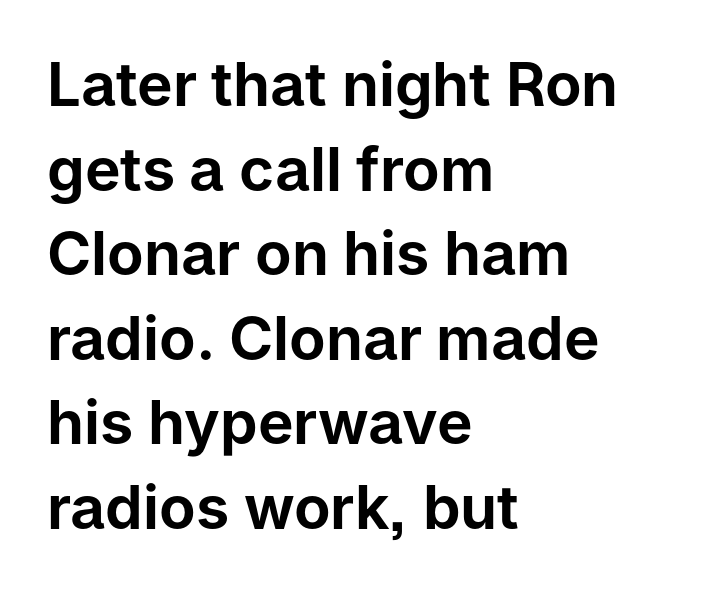
Each row of text sits above clean, open space. Inter-character spacing is left at the font's built-in metrics. Looks like regular typesetting: each glyph gets only the width it needs. Teacher's note: observe the even left margin — that is flush-left alignment.
